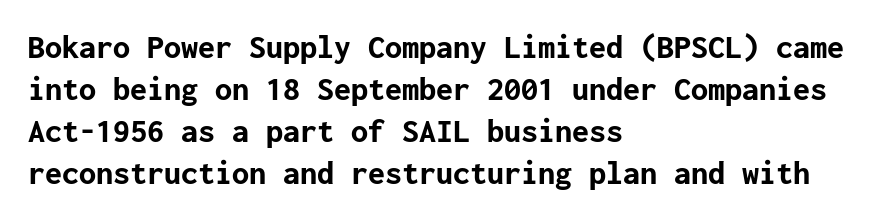
{"serif": "no", "italic": "no", "bold": "yes", "weight": "bold", "width": "normal", "stroke_contrast": "low", "x_height": "medium", "underline": "no", "align": "left", "line_spacing_ratio": 1.24, "letter_spacing": "normal", "letter_spacing_em": 0.0, "glyph_px": 34}
